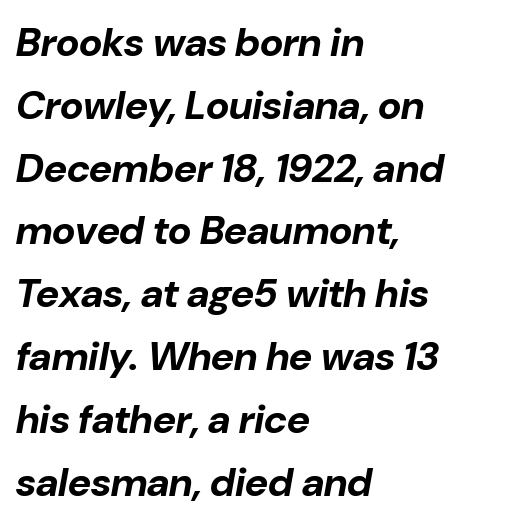
The image shows 40 px bold type, italic (leaning right); set left-aligned, normal line spacing (1.57x), normal letter spacing, not underlined; low stroke contrast and a medium x-height.
